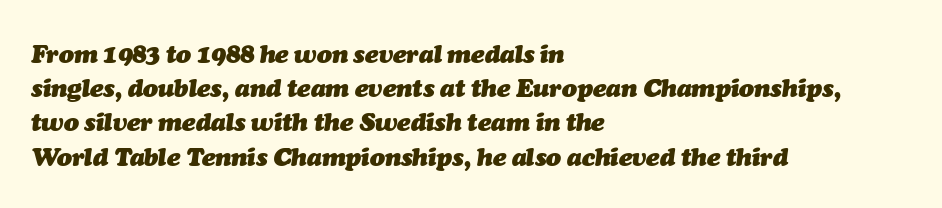
Q: Is the text bold? A: Yes.
Q: Is the text italic (slanted)? A: Yes, it leans right by about 7 degrees.
Q: Is the text underlined? A: No.
Q: How is the paragraph aligned? A: Left-aligned.
Q: Is the spacing between letters normal or unusually wide? A: Normal.
Q: Is the spacing between lines tight, normal or loose? A: Normal.
